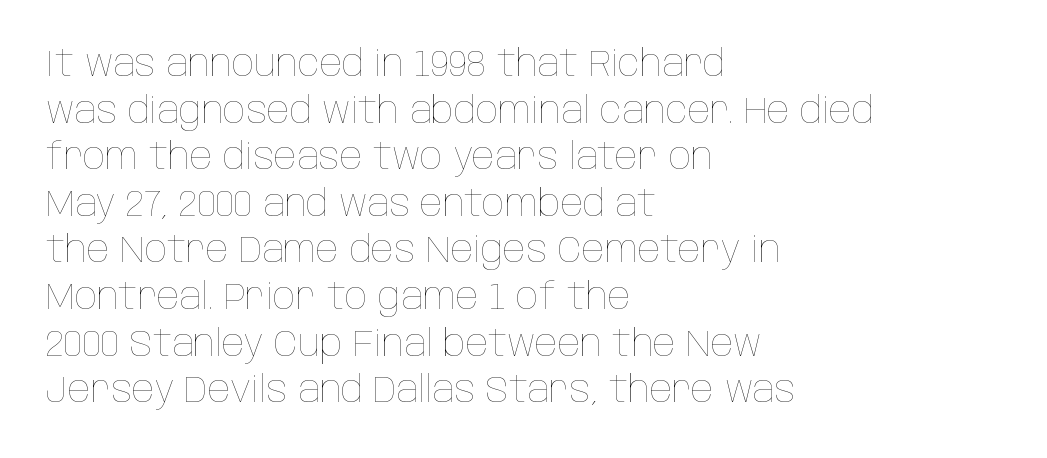
Anything drawn beneath the words? Only blank space. Varying glyph widths throughout — classic text-font behaviour. Caption: multi-line text, flush left, ragged right. Is there any slant? The stems are plumb. Think standard paragraph weight, or any step lighter than that. These lines sit exactly where default settings would place them.
